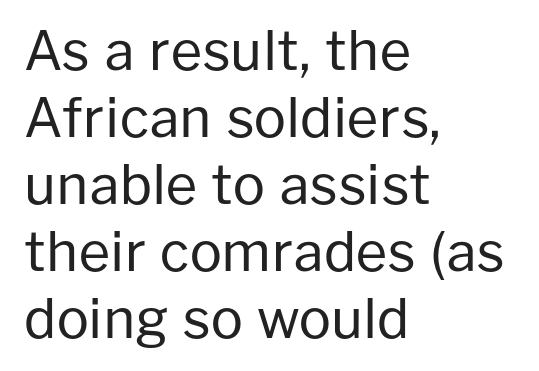
Look at the tracking — it's just the regular setting, nothing added. All the whitespace from short lines collects on the right. The font's upright variant was chosen for this text. Does the type have serifs? No, each stem ends abruptly.
